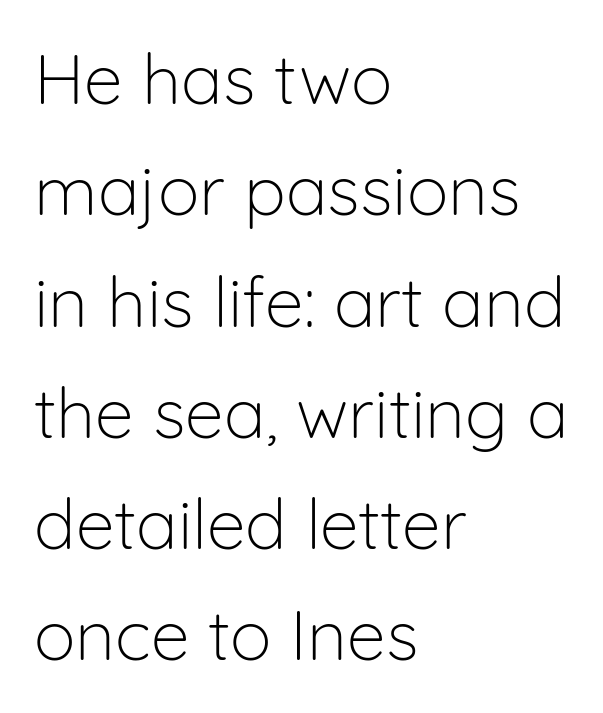
Q: Is the text bold? A: No.
Q: Is the text italic (slanted)? A: No, it is upright.
Q: Is the typeface a serif or a sans-serif typeface? A: Sans-serif.
Q: Is the text underlined? A: No.
Q: How is the paragraph aligned? A: Left-aligned.
Q: Is the spacing between letters normal or unusually wide? A: Normal.
Q: Is the spacing between lines tight, normal or loose? A: Normal.
Q: Width (condensed, normal, or wide)? A: Normal.
Q: Stroke contrast? A: Low.
Q: x-height? A: Medium.
Q: Monospaced? A: No.
